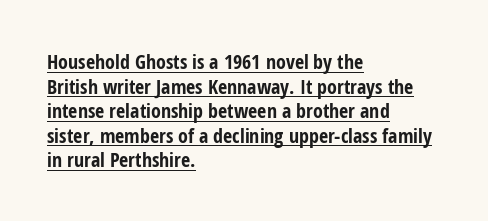
Q: Is the text bold? A: Yes.
Q: Is the text italic (slanted)? A: No, it is upright.
Q: Is the text underlined? A: Yes.
Q: How is the paragraph aligned? A: Left-aligned.
Q: Is the spacing between letters normal or unusually wide? A: Normal.
